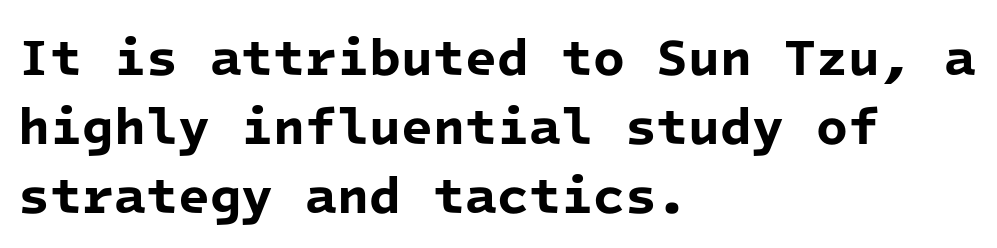
The letters are bold, with thick, heavy strokes. The words here are not underlined. Observe the absence of serifs on each vertical stroke in this sample. Inter-character spacing is left at the font's built-in metrics.
